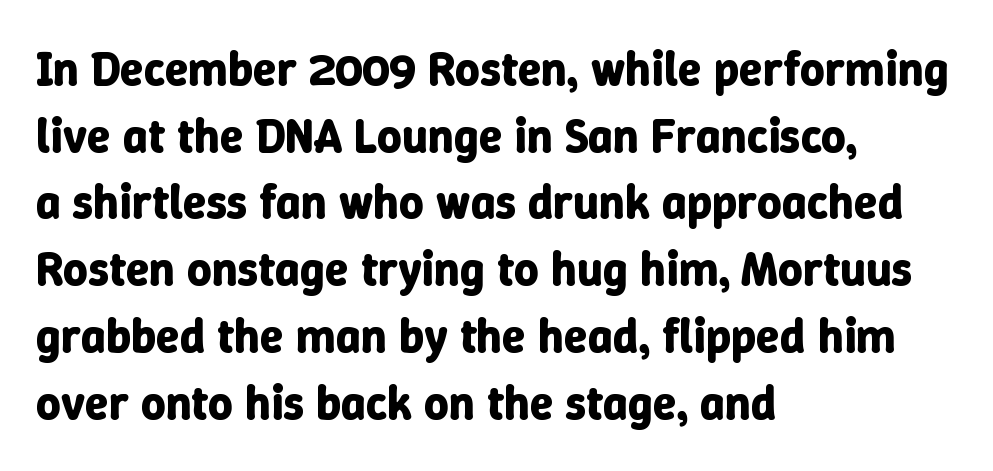
Q: Is the text bold? A: Yes.
Q: Is the text italic (slanted)? A: No, it is upright.
Q: Is the text underlined? A: No.
Q: How is the paragraph aligned? A: Left-aligned.
Q: Is the spacing between letters normal or unusually wide? A: Normal.
Q: Is the spacing between lines tight, normal or loose? A: Normal.
Q: Width (condensed, normal, or wide)? A: Normal.
Q: Stroke contrast? A: Low.
Q: x-height? A: Medium.
Q: Monospaced? A: No.
